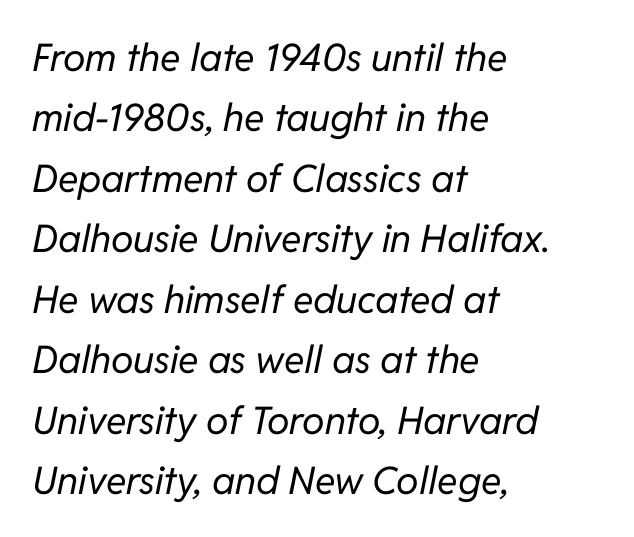
Q: Is the text bold? A: No.
Q: Is the text italic (slanted)? A: Yes, it leans right by about 11 degrees.
Q: Is the text underlined? A: No.
Q: How is the paragraph aligned? A: Left-aligned.
Q: Is the spacing between letters normal or unusually wide? A: Normal.
Q: Is the spacing between lines tight, normal or loose? A: Normal.
Q: Width (condensed, normal, or wide)? A: Normal.
Q: Stroke contrast? A: Low.
Q: x-height? A: Medium.
Q: Monospaced? A: No.
